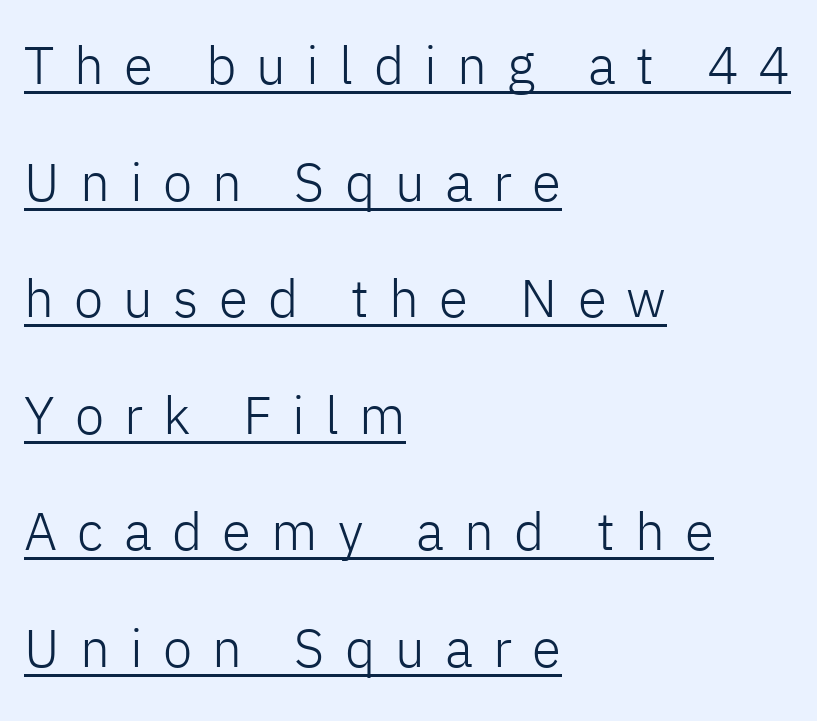
The image shows 53 px light sans-serif type, upright; set left-aligned, loose line spacing (2.2x), unusually wide letter spacing (+0.38 em), underlined; low stroke contrast and a medium x-height.
